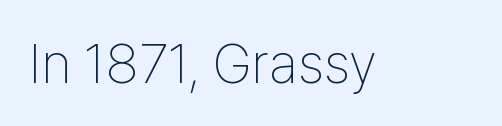
{"serif": "no", "italic": "no", "bold": "no", "weight": "thin", "width": "condensed", "stroke_contrast": "low", "x_height": "medium", "monospaced": "no", "underline": "no", "letter_spacing": "normal", "letter_spacing_em": 0.0, "glyph_px": 56}
